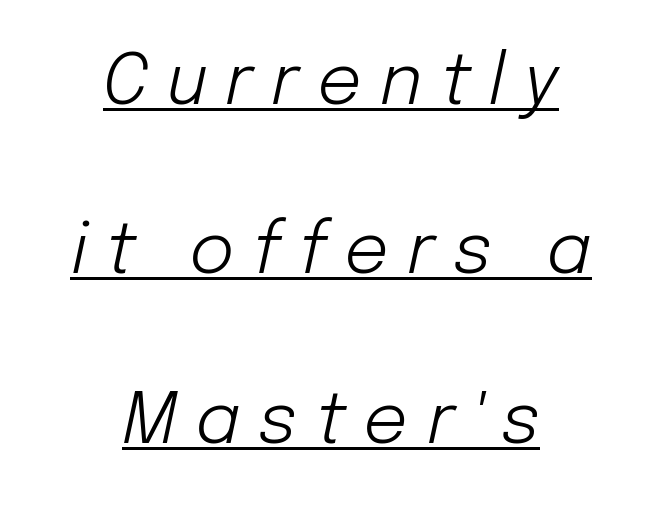
The image shows 70 px light type, italic (leaning right); set centered, loose line spacing (2.42x), unusually wide letter spacing (+0.26 em), underlined; low stroke contrast and a medium x-height.
